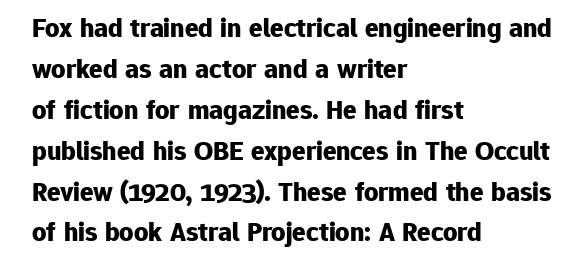
Between one letter and the next there's only the usual sliver of space. Beneath every word, the page is bare. If you drew a line through each stem, it would be perfectly vertical. Heavy-handed strokes throughout: this text is bold. The rendering uses natural spacing where letterforms have individual widths. Vertically, the passage feels balanced, rows spaced as you'd expect.
